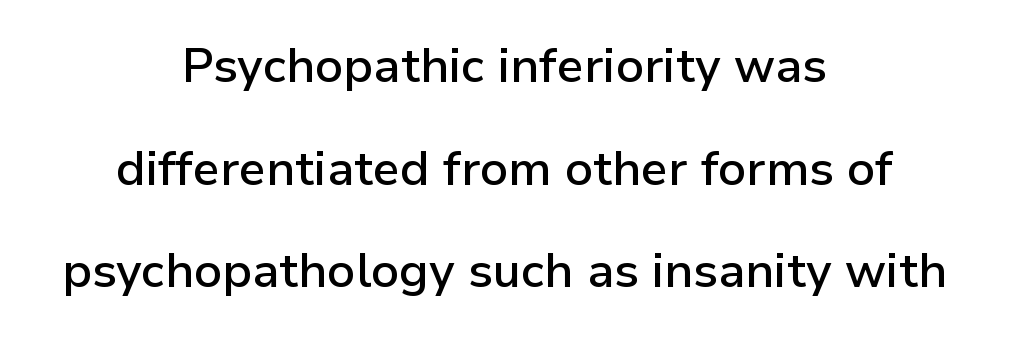
{"serif": "no", "italic": "no", "bold": "semi", "weight": "semibold", "width": "normal", "stroke_contrast": "low", "x_height": "medium", "monospaced": "no", "underline": "no", "align": "center", "line_spacing": "loose", "line_spacing_ratio": 2.14, "letter_spacing": "normal", "letter_spacing_em": 0.0, "glyph_px": 48}
